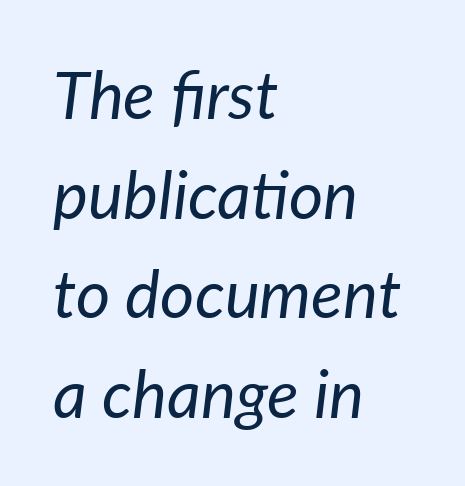
The text carries the slant typical of an italic or oblique font. These lines keep a tight, regular rhythm from letter to letter. These lines are rendered in a variable-pitch font. Regarding leading, the lines here are spaced in the standard way. The passage is arranged the way most books set body copy — flush left. Compared with a typical body face, this is equally light or lighter still.
